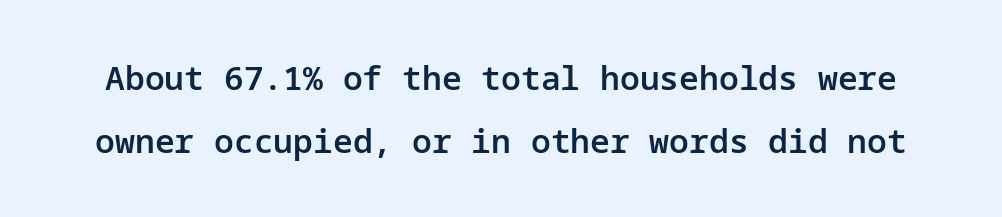
Q: Is the text bold? A: Semi-bold.
Q: Is the text italic (slanted)? A: No, it is upright.
Q: Is the typeface a serif or a sans-serif typeface? A: Sans-serif.
Q: Is the text underlined? A: No.
Q: Is the spacing between letters normal or unusually wide? A: Normal.
Q: Is the spacing between lines tight, normal or loose? A: Loose.
Q: Width (condensed, normal, or wide)? A: Normal.
Q: Stroke contrast? A: Low.
Q: x-height? A: Medium.
